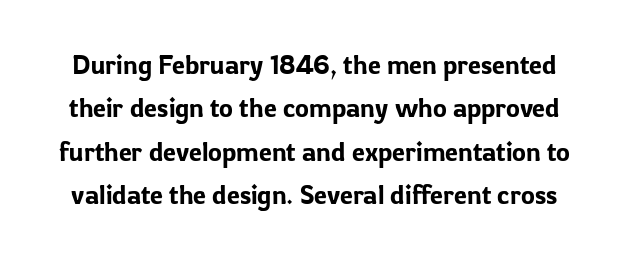
{"italic": "no", "underline": "no", "line_spacing": "normal", "line_spacing_ratio": 1.67, "letter_spacing": "normal", "letter_spacing_em": 0.0, "glyph_px": 26}
